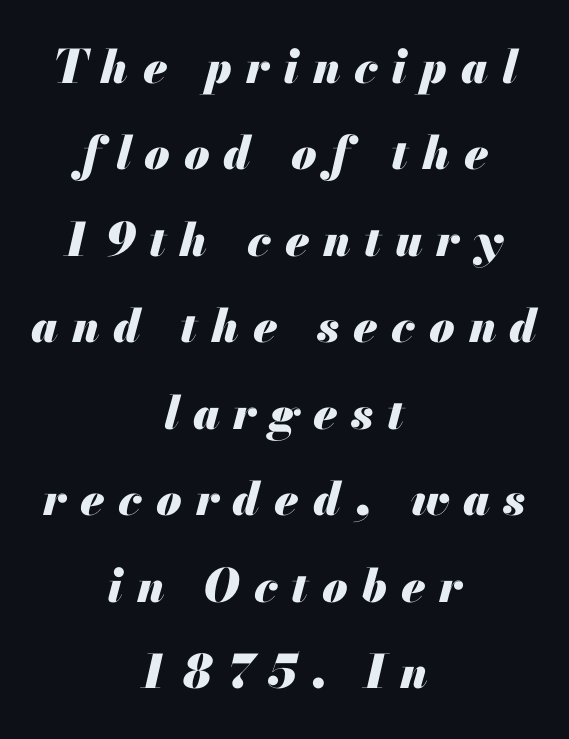
The image shows 46 px heavy type, italic (leaning right); set centered, line spacing 1.88x, unusually wide letter spacing (+0.3 em), not underlined; medium stroke contrast and a small x-height.
